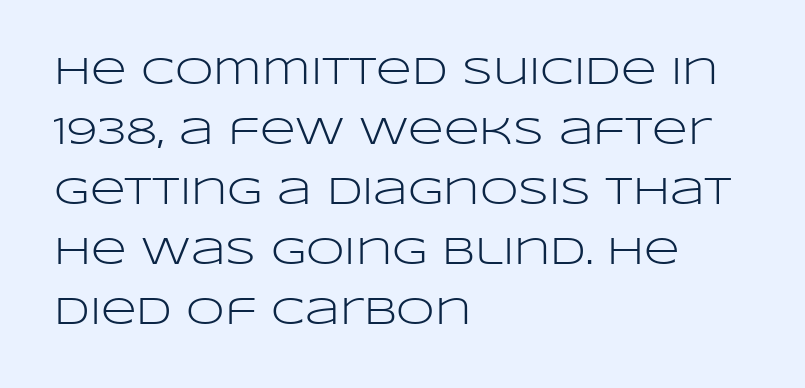
Any mark beneath the type? The region is blank. Typographically, this falls in the sans-serif category. Italic? Not at all — the glyphs are vertical. These lines are rendered in a variable-pitch font.
